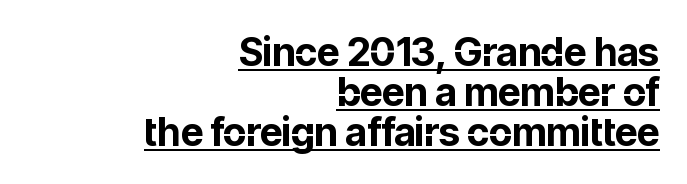
Q: Is the text bold? A: Yes.
Q: Is the text italic (slanted)? A: No, it is upright.
Q: Is the typeface a serif or a sans-serif typeface? A: Sans-serif.
Q: Is the text underlined? A: Yes.
Q: How is the paragraph aligned? A: Right-aligned.
Q: Is the spacing between letters normal or unusually wide? A: Normal.
Q: Is the spacing between lines tight, normal or loose? A: Tight.
Q: Width (condensed, normal, or wide)? A: Normal.
Q: Stroke contrast? A: Low.
Q: x-height? A: Medium.
Q: Monospaced? A: No.
